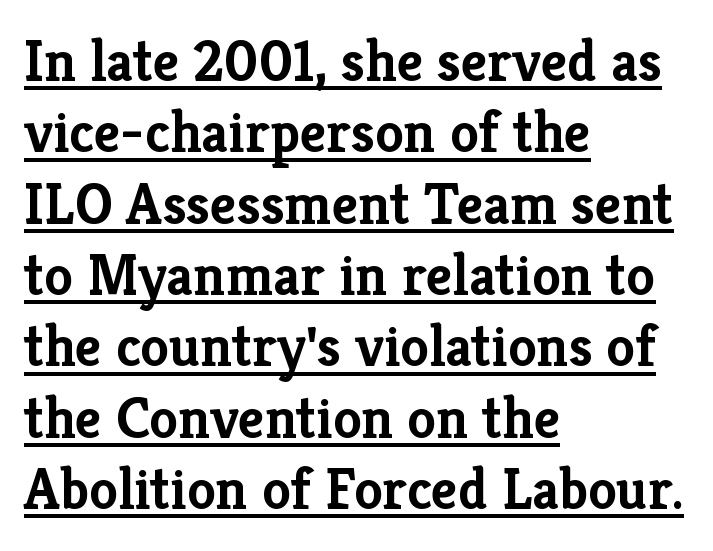
Q: Is the text bold? A: Yes.
Q: Is the text italic (slanted)? A: No, it is upright.
Q: Is the typeface a serif or a sans-serif typeface? A: Serif.
Q: Is the text underlined? A: Yes.
Q: How is the paragraph aligned? A: Left-aligned.
Q: Is the spacing between letters normal or unusually wide? A: Normal.
Q: Width (condensed, normal, or wide)? A: Normal.
Q: Stroke contrast? A: Low.
Q: x-height? A: Medium.
Q: Monospaced? A: No.
